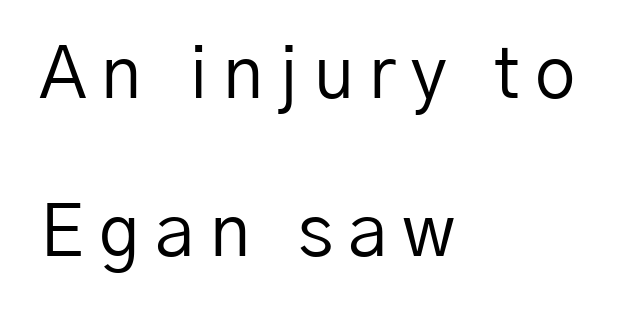
Think of a printed novel: that variable character pitch is what you see here. Short note: letters widely spaced. These lines were composed using upright roman letters. This is not heavy type; no bold has been used.
